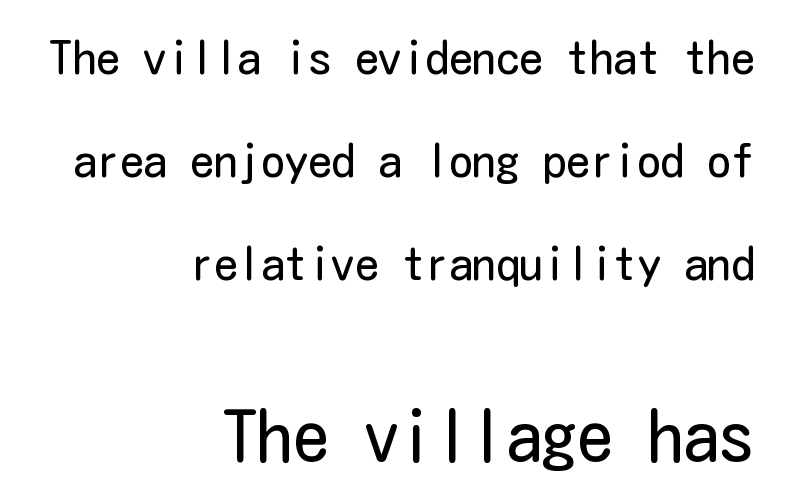
Q: Is the text bold? A: No.
Q: Is the text italic (slanted)? A: No, it is upright.
Q: Is the typeface a serif or a sans-serif typeface? A: Sans-serif.
Q: Is the text underlined? A: No.
Q: How is the paragraph aligned? A: Right-aligned.
Q: Is the spacing between letters normal or unusually wide? A: Normal.
Q: Is the spacing between lines tight, normal or loose? A: Loose.
Q: Which block of text is set in a larger size, the first (top) or the second (bottom)? A: The second (bottom) one.
Q: Width (condensed, normal, or wide)? A: Condensed.
Q: Stroke contrast? A: Low.
Q: x-height? A: Medium.
